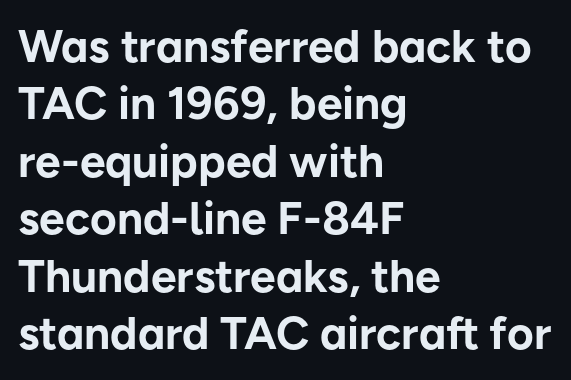
Which margin do the lines hug? The left one — the right edge is uneven. Decoration check: the copy has no underline. The typesetting leans heavy: a genuine bold. Do the characters align in a grid? No, the font is proportional.
